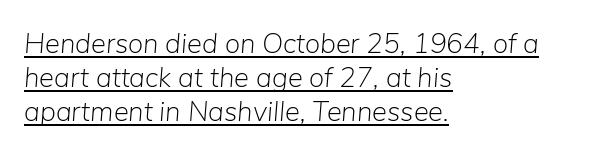
{"italic": "yes", "lean": "right", "slant_degrees": 5, "bold": "no", "weight": "light", "width": "normal", "stroke_contrast": "low", "x_height": "medium", "monospaced": "no", "underline": "yes", "align": "left", "line_spacing_ratio": 1.22, "letter_spacing": "normal", "letter_spacing_em": 0.0, "glyph_px": 28}
